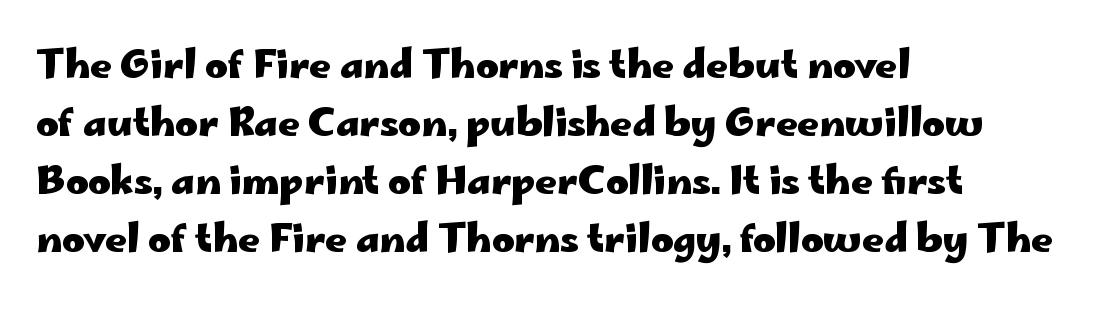
The image shows 38 px heavy, wide sans-serif type, upright; set left-aligned, normal line spacing (1.53x), normal letter spacing, not underlined; low stroke contrast and a small x-height.
